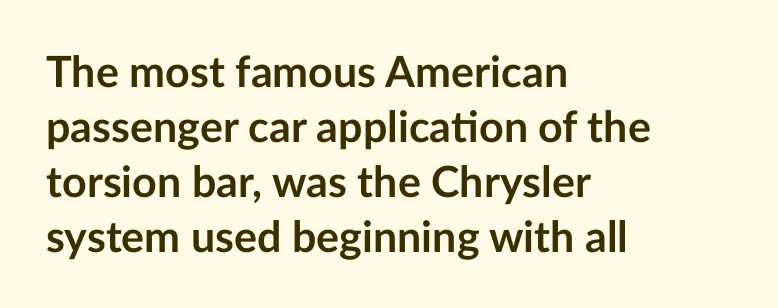
Caption: standard tracking, unaltered. The passage shown stacks its lines at a standard gap. Ascenders rise straight up at ninety degrees. The typesetting leans heavy: a genuine bold.
